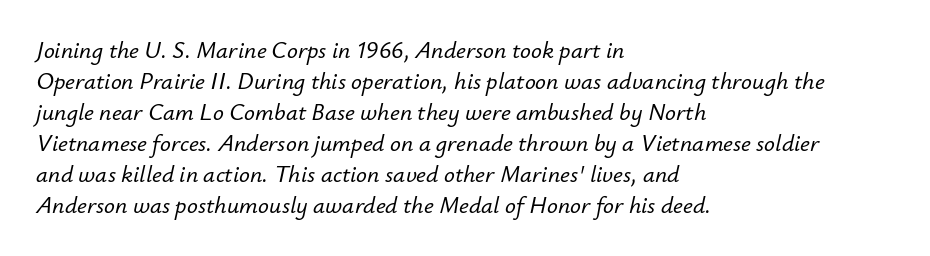
Slanted lettering throughout. Compared with typical body copy, the letter spacing here is the same. The words here are not underlined. Summary of vertical rhythm: regular, with standard interline spacing. Line beginnings align vertically; line endings do not.
